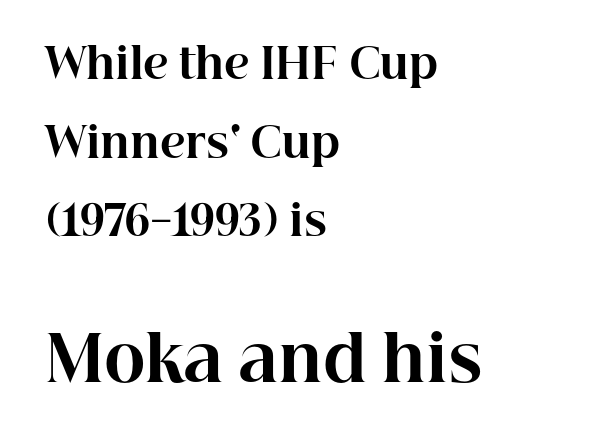
Layout note: lines flush left. Compare the two chunks: the lower has the greater cap height. The type is set solid horizontally, with unmodified tracking. This is serif lettering, the kind often seen in printed books. Characters remain perfectly vertical along every line.
